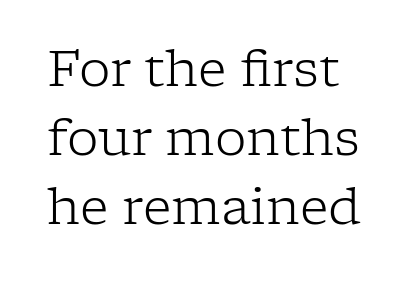
Q: Is the text bold? A: No.
Q: Is the text italic (slanted)? A: No, it is upright.
Q: Is the typeface a serif or a sans-serif typeface? A: Serif.
Q: Is the text underlined? A: No.
Q: Is the spacing between letters normal or unusually wide? A: Normal.
Q: Is the spacing between lines tight, normal or loose? A: Normal.
Q: Width (condensed, normal, or wide)? A: Normal.
Q: Stroke contrast? A: Low.
Q: x-height? A: Medium.
Q: Monospaced? A: No.
